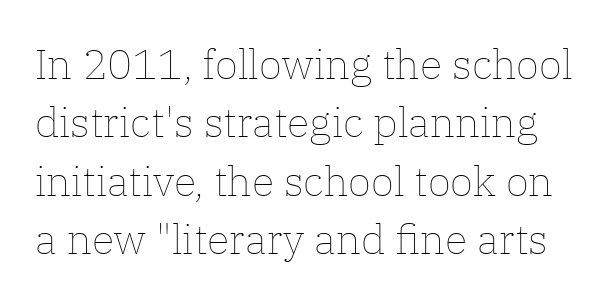
Q: Is the text bold? A: No.
Q: Is the text italic (slanted)? A: No, it is upright.
Q: Is the text underlined? A: No.
Q: Is the spacing between letters normal or unusually wide? A: Normal.
Q: Is the spacing between lines tight, normal or loose? A: Normal.
Q: Width (condensed, normal, or wide)? A: Normal.
Q: Stroke contrast? A: Low.
Q: x-height? A: Medium.
Q: Monospaced? A: No.
